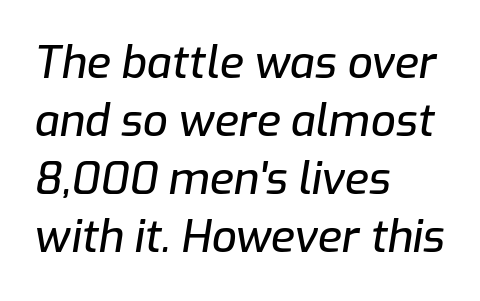
{"italic": "yes", "lean": "right", "slant_degrees": 9, "width": "normal", "stroke_contrast": "low", "x_height": "medium", "monospaced": "no", "underline": "no", "align": "left", "line_spacing": "normal", "line_spacing_ratio": 1.32, "letter_spacing": "normal", "letter_spacing_em": 0.0, "glyph_px": 44}
